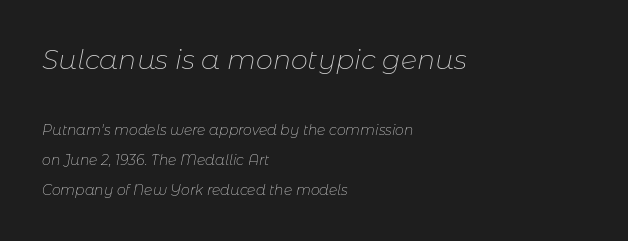
{"italic": "yes", "lean": "right", "slant_degrees": 11, "bold": "no", "underline": "no", "align": "left", "line_spacing": "loose", "line_spacing_ratio": 2.13, "letter_spacing": "normal", "letter_spacing_em": 0.0, "larger_block": "first", "size_ratio": 1.93, "glyph_px": 27}
